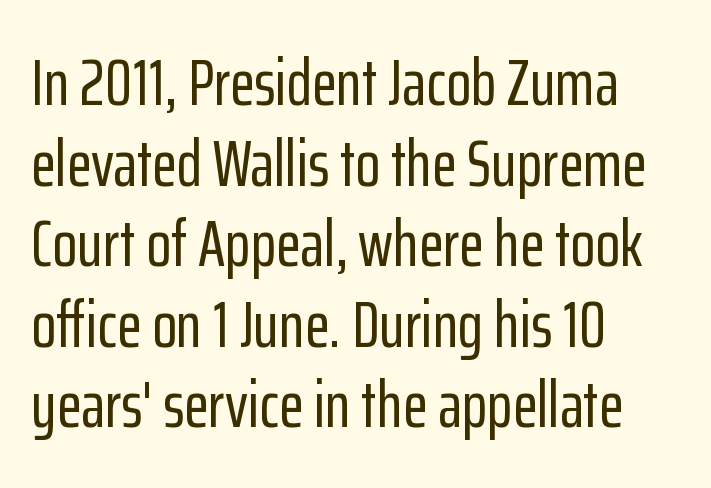
Is this a fixed-width face? No — the glyphs have proportional, varying widths. The glyphs are unaccompanied by any horizontal stroke below them. The text block is weighted toward the left margin, trailing off unevenly rightward. This is sans-serif lettering, the kind often seen on screens and signage.
